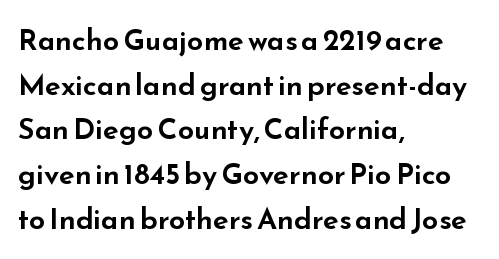
These lines are set flush left with a ragged right edge. Vertical strokes here are truly vertical. The block of text has a typical density, with ordinary space between rows. Do the characters align in a grid? No, the font is proportional. Anything drawn beneath the words? Only blank space. Between one letter and the next there's only the usual sliver of space.
